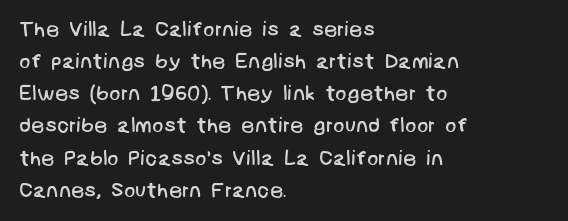
{"bold": "no", "underline": "no", "align": "left", "line_spacing": "normal", "line_spacing_ratio": 1.53, "letter_spacing": "normal", "letter_spacing_em": 0.0, "glyph_px": 21}
